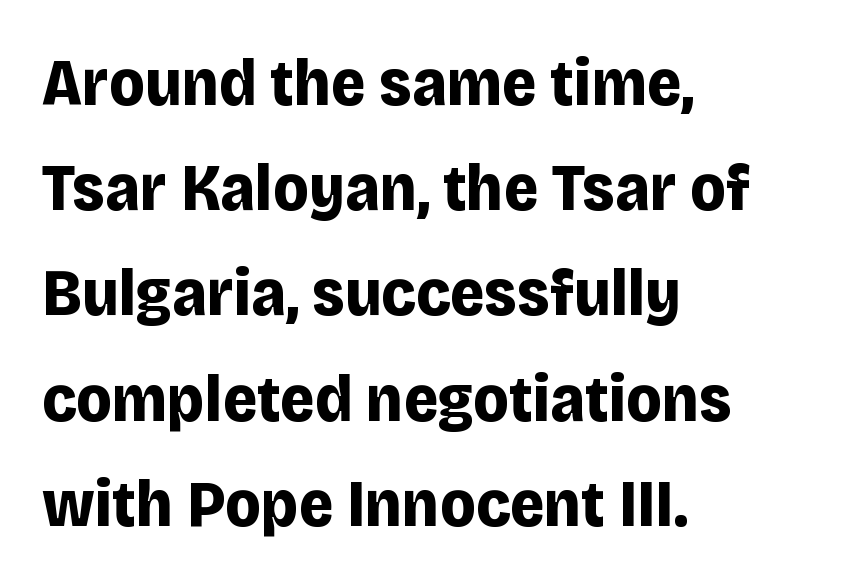
How heavy is the stroke? Heavy — this is a bold. Typographically, this falls in the sans-serif category. Caption: standard tracking, unaltered. Do the characters align in a grid? No, the font is proportional. Is the block centered? No — it sits flush against the left margin.
